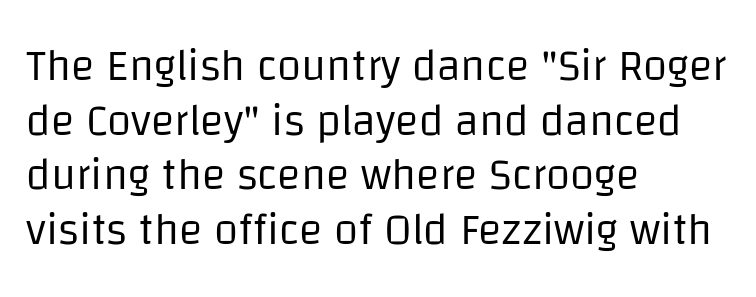
The image shows 44 px regular-weight sans-serif type, upright; set left-aligned, line spacing 1.24x, normal letter spacing, not underlined; low stroke contrast and a large x-height.
